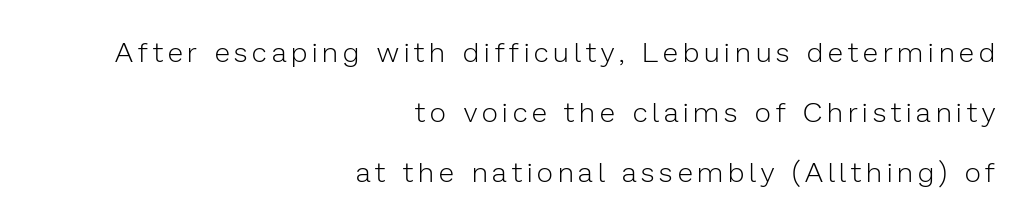
The image shows 28 px light sans-serif type, upright; set right-aligned, loose line spacing (2.14x), not underlined; low stroke contrast and a medium x-height.
